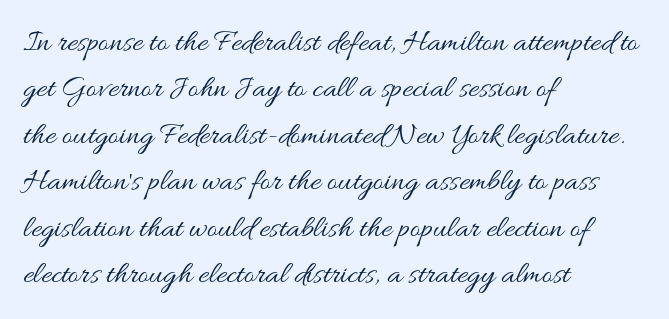
Q: Is the text bold? A: No.
Q: Is the text italic (slanted)? A: Yes.
Q: Is the text underlined? A: No.
Q: How is the paragraph aligned? A: Left-aligned.
Q: Is the spacing between letters normal or unusually wide? A: Normal.
Q: Is the spacing between lines tight, normal or loose? A: Normal.
Q: Width (condensed, normal, or wide)? A: Wide.
Q: Stroke contrast? A: Medium.
Q: x-height? A: Small.
Q: Monospaced? A: No.
